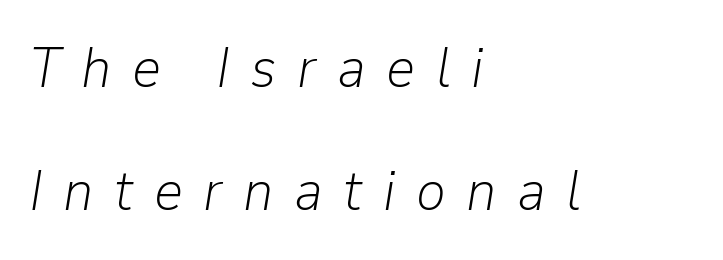
Compared with a typical body face, this is equally light or lighter still. Decoration check: the copy has no underline. Line starts are locked; line ends wander. Honestly, the letter spacing is so wide it's the main thing you notice.
